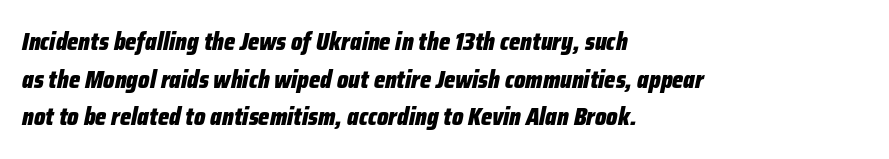
{"italic": "yes", "lean": "right", "slant_degrees": 12, "bold": "yes", "underline": "no", "align": "left", "line_spacing": "normal", "line_spacing_ratio": 1.57, "letter_spacing": "normal", "letter_spacing_em": 0.0, "glyph_px": 24}
